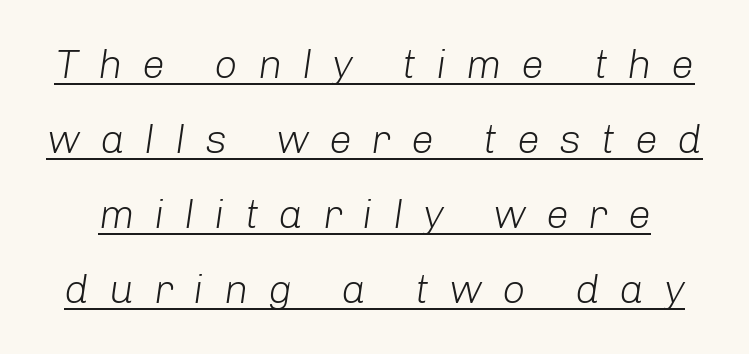
The image shows 41 px light type, italic (leaning right); set line spacing 1.83x, unusually wide letter spacing (+0.48 em), underlined; low stroke contrast and a medium x-height.
